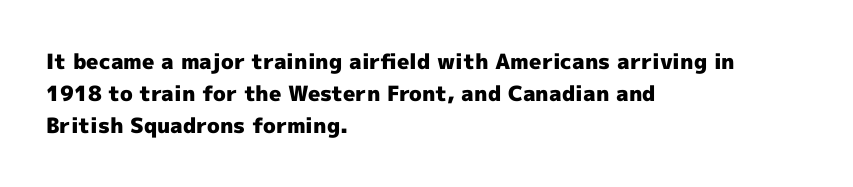
The image shows 21 px bold type, upright; set left-aligned, normal line spacing (1.53x), normal letter spacing, not underlined.
